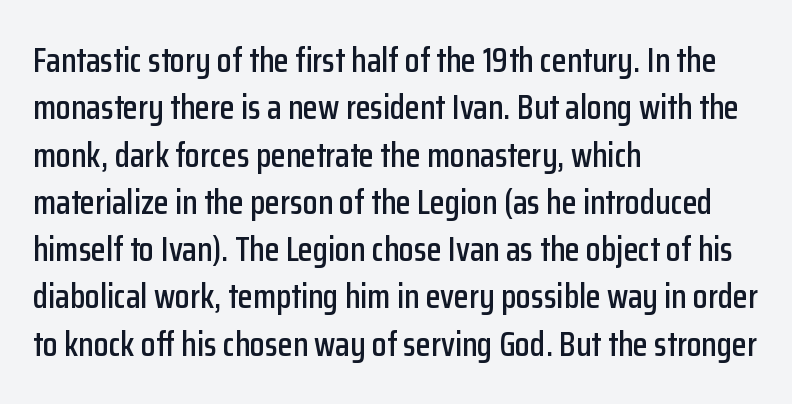
The image shows 34 px condensed sans-serif type, upright; set left-aligned, normal line spacing (1.39x), normal letter spacing, not underlined; low stroke contrast and a medium x-height.
